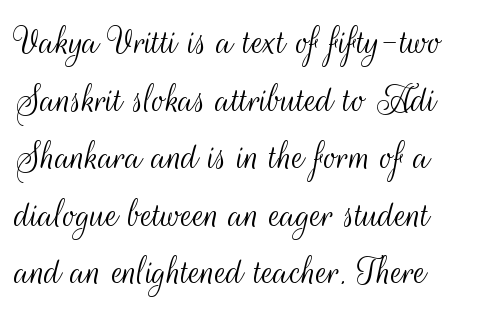
Q: Is the text bold? A: No.
Q: Is the text italic (slanted)? A: Yes.
Q: Is the typeface a serif or a sans-serif typeface? A: Sans-serif.
Q: Is the text underlined? A: No.
Q: How is the paragraph aligned? A: Left-aligned.
Q: Is the spacing between letters normal or unusually wide? A: Normal.
Q: Is the spacing between lines tight, normal or loose? A: Normal.
Q: Width (condensed, normal, or wide)? A: Condensed.
Q: Stroke contrast? A: Medium.
Q: x-height? A: Small.
Q: Monospaced? A: No.
